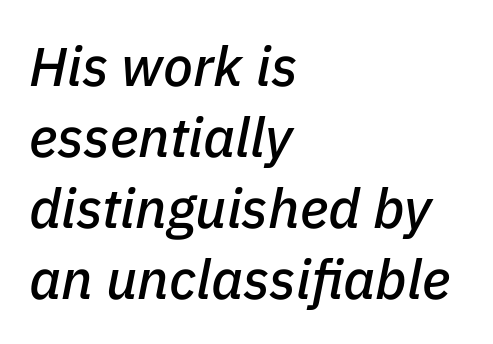
{"italic": "yes", "lean": "right", "slant_degrees": 11, "width": "normal", "stroke_contrast": "low", "x_height": "medium", "monospaced": "no", "underline": "no", "align": "left", "line_spacing": "normal", "line_spacing_ratio": 1.29, "letter_spacing": "normal", "letter_spacing_em": 0.0, "glyph_px": 55}
